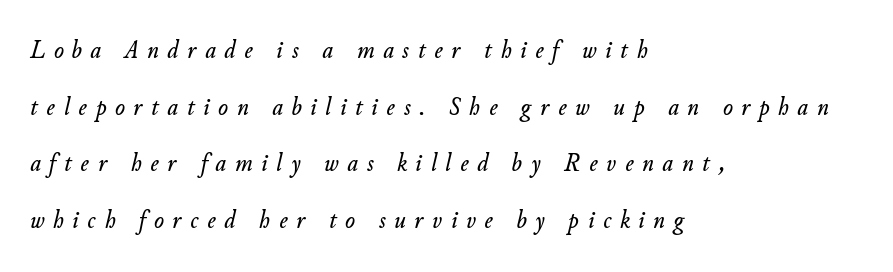
{"italic": "yes", "lean": "right", "slant_degrees": 11, "underline": "no", "align": "left", "line_spacing": "loose", "line_spacing_ratio": 2.18, "letter_spacing": "wide", "letter_spacing_em": 0.34, "glyph_px": 26}
